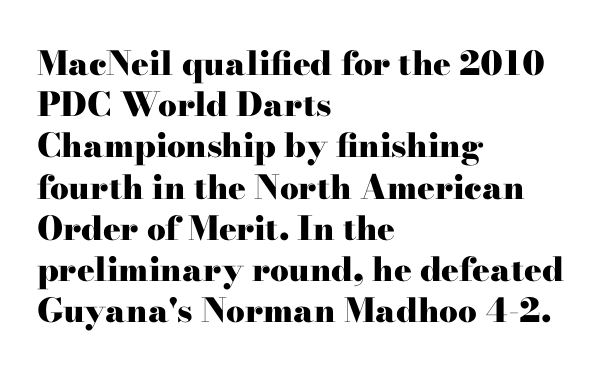
The image shows 33 px heavy, wide serif type, upright; set left-aligned, normal line spacing (1.25x), normal letter spacing, not underlined; high stroke contrast and a small x-height.
